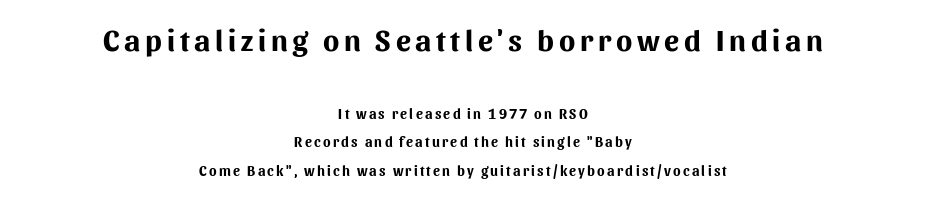
{"serif": "no", "italic": "no", "bold": "yes", "weight": "bold", "width": "normal", "stroke_contrast": "medium", "x_height": "medium", "monospaced": "no", "underline": "no", "align": "center", "line_spacing": "loose", "line_spacing_ratio": 2.01, "larger_block": "first", "size_ratio": 2.14, "glyph_px": 30}
